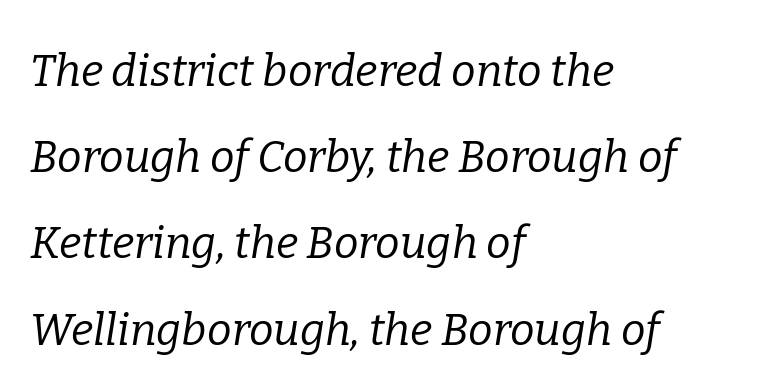
The image shows 44 px regular-weight serif type, italic (leaning right); set left-aligned, loose line spacing (1.96x), normal letter spacing, not underlined; low stroke contrast and a medium x-height.
